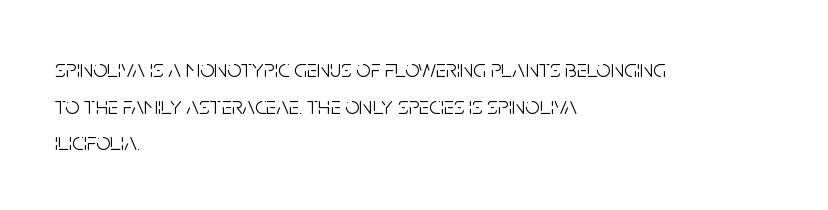
Q: Is the text bold? A: No.
Q: Is the text italic (slanted)? A: No, it is upright.
Q: Is the text underlined? A: No.
Q: How is the paragraph aligned? A: Left-aligned.
Q: Is the spacing between letters normal or unusually wide? A: Normal.
Q: Is the spacing between lines tight, normal or loose? A: Normal.
